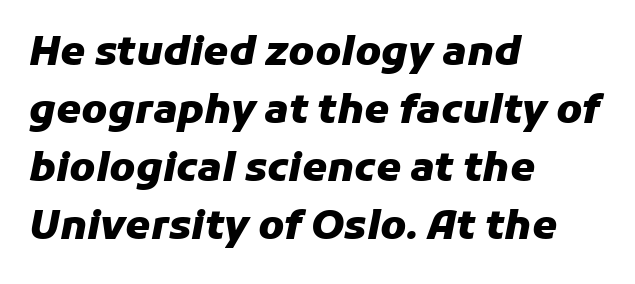
Q: Is the text bold? A: Yes.
Q: Is the text italic (slanted)? A: Yes, it leans right by about 11 degrees.
Q: Is the text underlined? A: No.
Q: How is the paragraph aligned? A: Left-aligned.
Q: Is the spacing between letters normal or unusually wide? A: Normal.
Q: Is the spacing between lines tight, normal or loose? A: Normal.
Q: Width (condensed, normal, or wide)? A: Normal.
Q: Stroke contrast? A: Low.
Q: x-height? A: Medium.
Q: Monospaced? A: No.
